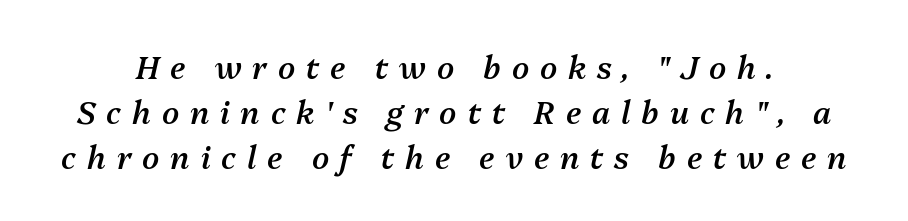
{"italic": "yes", "lean": "right", "slant_degrees": 13, "bold": "semi", "weight": "semibold", "width": "normal", "stroke_contrast": "medium", "x_height": "medium", "monospaced": "no", "underline": "no", "line_spacing": "normal", "line_spacing_ratio": 1.45, "letter_spacing": "wide", "letter_spacing_em": 0.35, "glyph_px": 31}
